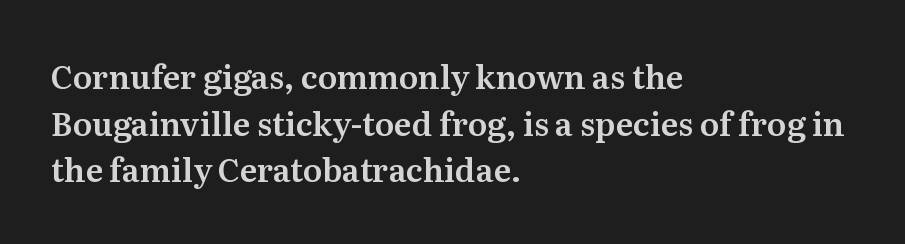
The image shows 32 px serif type, upright; set left-aligned, normal line spacing (1.46x), normal letter spacing, not underlined; medium stroke contrast and a medium x-height.
